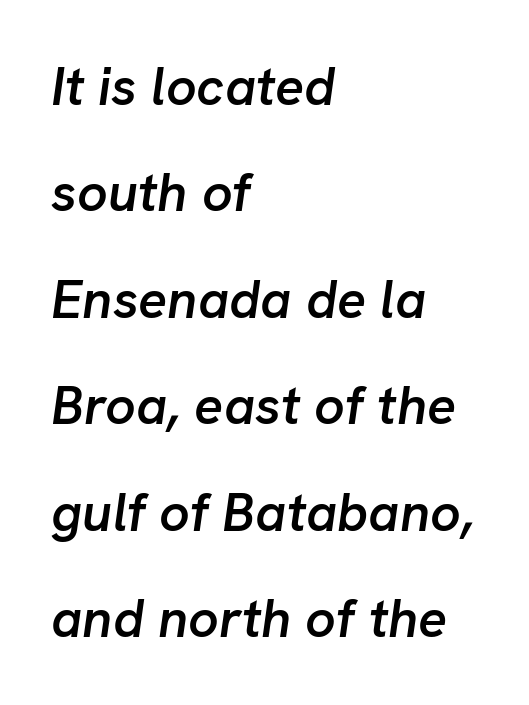
{"italic": "yes", "lean": "right", "slant_degrees": 8, "bold": "semi", "weight": "semibold", "width": "normal", "stroke_contrast": "low", "x_height": "medium", "monospaced": "no", "underline": "no", "align": "left", "line_spacing": "loose", "line_spacing_ratio": 1.97, "letter_spacing": "normal", "letter_spacing_em": 0.0, "glyph_px": 54}
